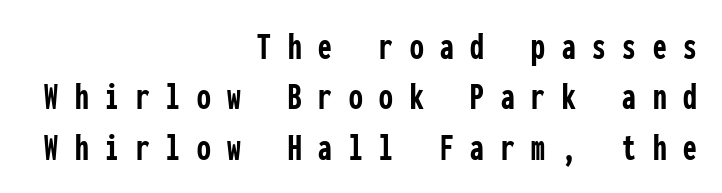
Characters remain perfectly vertical along every line. The gaps between neighbouring characters are conspicuously large. The ragged edge is on the left, which tells us the setting is flush right. Decoration check: the copy has no underline. Emphasis by weight is at full strength: bold.
